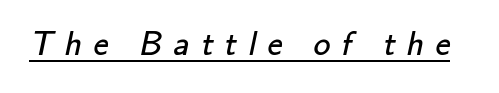
The image shows 34 px regular-weight sans-serif type; set unusually wide letter spacing (+0.33 em), underlined; low stroke contrast and a small x-height.
